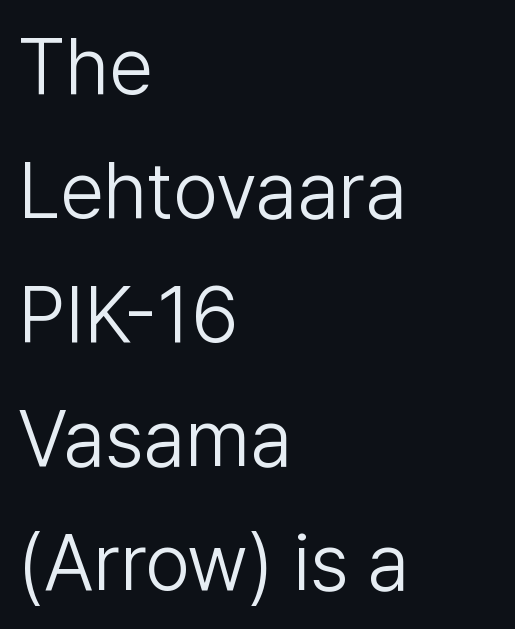
The image shows 79 px light sans-serif type, upright; set left-aligned, normal line spacing (1.57x), normal letter spacing, not underlined; low stroke contrast and a medium x-height.
